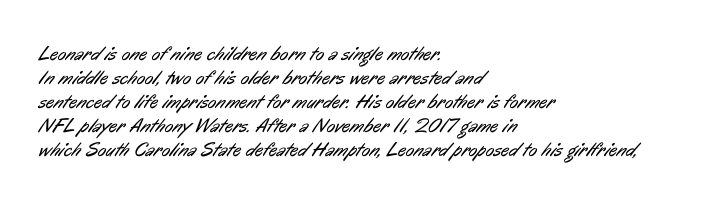
Q: Is the text bold? A: No.
Q: Is the text underlined? A: No.
Q: How is the paragraph aligned? A: Left-aligned.
Q: Is the spacing between letters normal or unusually wide? A: Normal.
